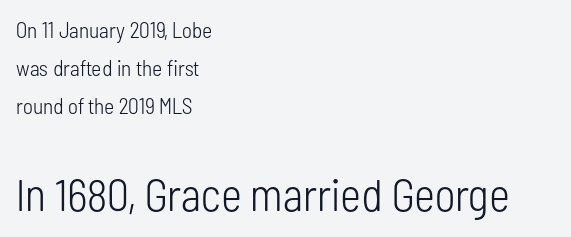
Q: Is the text bold? A: No.
Q: Is the text italic (slanted)? A: No, it is upright.
Q: Is the typeface a serif or a sans-serif typeface? A: Sans-serif.
Q: Is the text underlined? A: No.
Q: How is the paragraph aligned? A: Left-aligned.
Q: Is the spacing between letters normal or unusually wide? A: Normal.
Q: Which block of text is set in a larger size, the first (top) or the second (bottom)? A: The second (bottom) one.
Q: Width (condensed, normal, or wide)? A: Condensed.
Q: Stroke contrast? A: Low.
Q: x-height? A: Medium.
Q: Monospaced? A: No.
